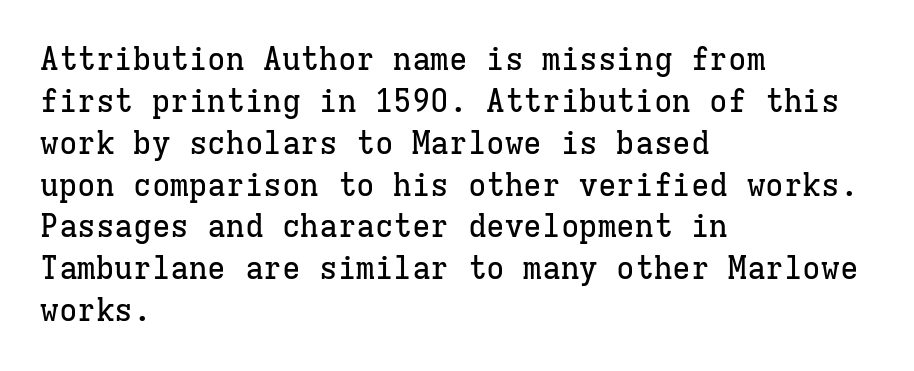
{"serif": "yes", "italic": "no", "width": "normal", "stroke_contrast": "low", "x_height": "medium", "monospaced": "yes", "underline": "no", "align": "left", "line_spacing": "normal", "line_spacing_ratio": 1.35, "letter_spacing": "normal", "letter_spacing_em": 0.0, "glyph_px": 31}
